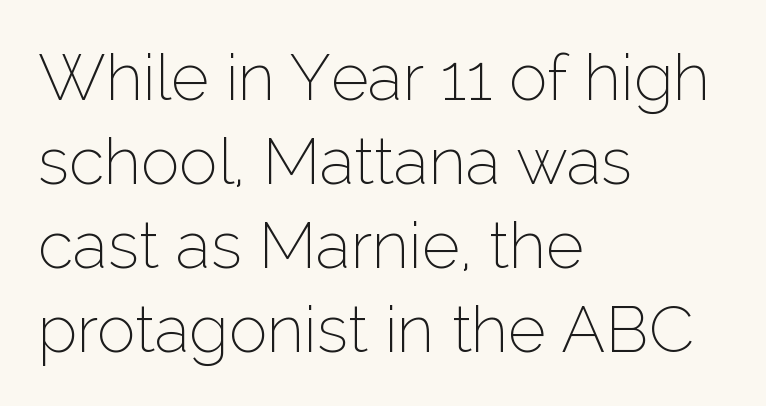
Q: Is the text bold? A: No.
Q: Is the text italic (slanted)? A: No, it is upright.
Q: Is the typeface a serif or a sans-serif typeface? A: Sans-serif.
Q: Is the text underlined? A: No.
Q: How is the paragraph aligned? A: Left-aligned.
Q: Is the spacing between letters normal or unusually wide? A: Normal.
Q: Is the spacing between lines tight, normal or loose? A: Normal.
Q: Width (condensed, normal, or wide)? A: Normal.
Q: Stroke contrast? A: Low.
Q: x-height? A: Medium.
Q: Monospaced? A: No.
